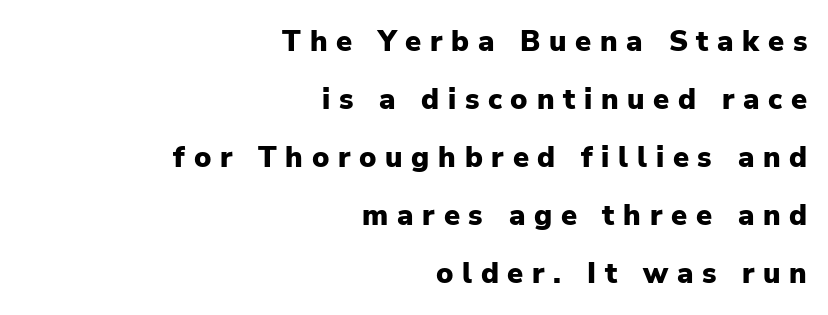
{"serif": "no", "italic": "no", "bold": "yes", "weight": "heavy", "width": "normal", "stroke_contrast": "low", "x_height": "medium", "monospaced": "no", "underline": "no", "align": "right", "line_spacing": "loose", "line_spacing_ratio": 2.0, "letter_spacing": "wide", "letter_spacing_em": 0.3, "glyph_px": 29}
